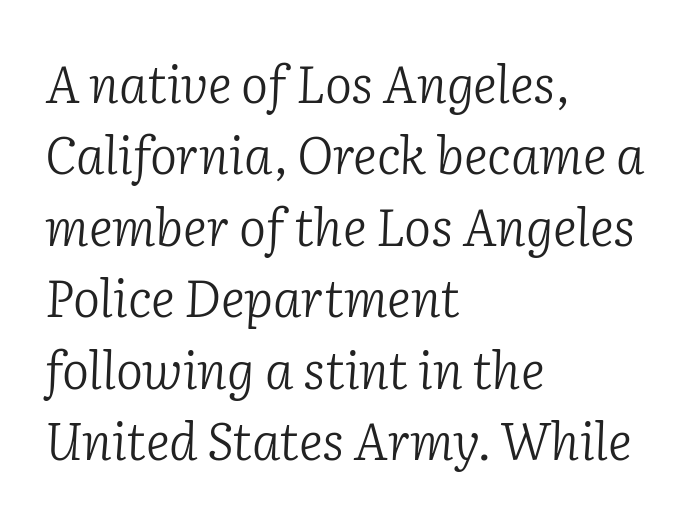
On a weight scale, this lands at 450 or below. Standard letterfit; no display-style spreading of the glyphs. One-word summary of the alignment: left. The face used here is seriffed, in the tradition of book romans. Interline gaps are of average width in this sample.
